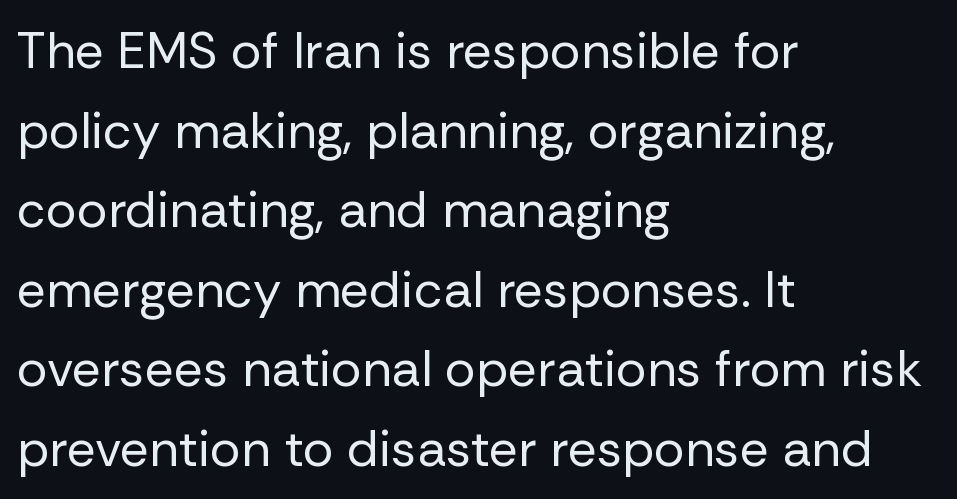
The image shows 51 px regular-weight sans-serif type, upright; set left-aligned, normal line spacing (1.56x), normal letter spacing, not underlined; low stroke contrast and a medium x-height.
